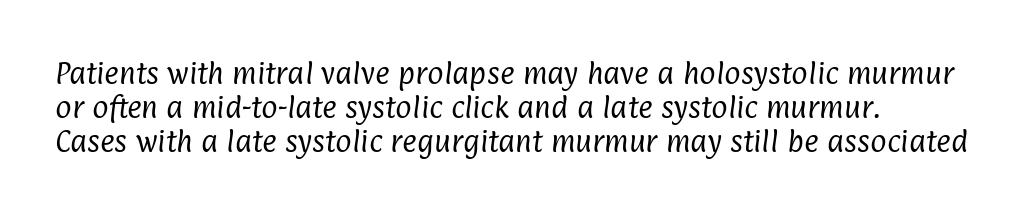
A clean baseline with only descenders dipping below it. Counters stay open thanks to moderate or lighter strokes. Words appear dense and cohesive because spacing is normal. Quick note: interline space is typical. Alignment: flush left.
